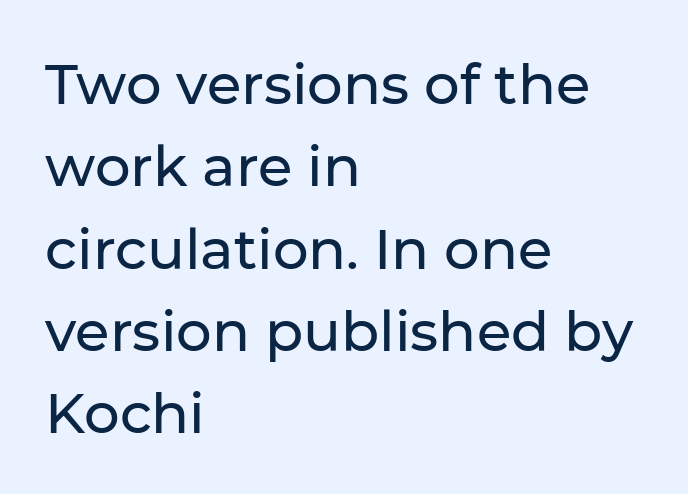
{"serif": "no", "italic": "no", "width": "normal", "stroke_contrast": "low", "x_height": "medium", "monospaced": "no", "underline": "no", "align": "left", "line_spacing": "normal", "line_spacing_ratio": 1.47, "letter_spacing": "normal", "letter_spacing_em": 0.0, "glyph_px": 56}
